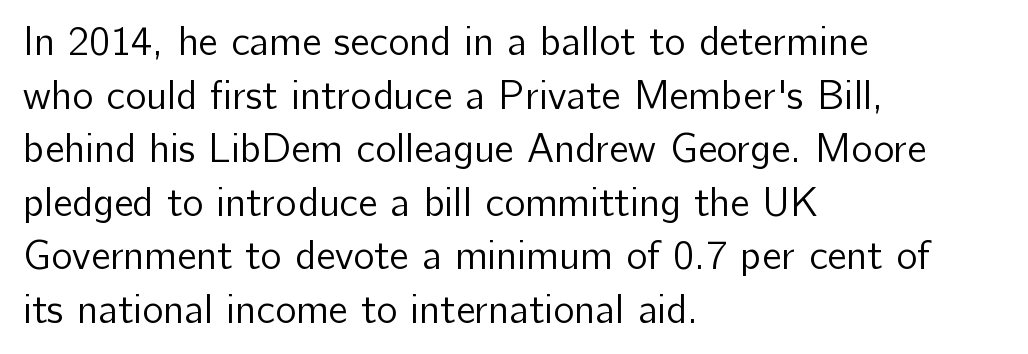
{"serif": "no", "italic": "no", "bold": "no", "weight": "regular", "width": "normal", "stroke_contrast": "low", "x_height": "medium", "monospaced": "no", "underline": "no", "align": "left", "line_spacing": "normal", "line_spacing_ratio": 1.34, "letter_spacing": "normal", "letter_spacing_em": 0.0, "glyph_px": 40}
